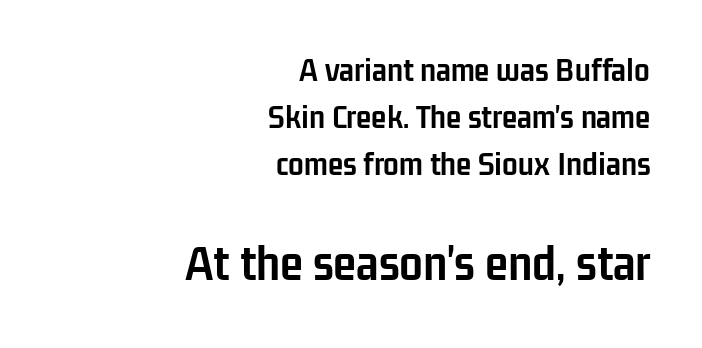
Q: Is the text bold? A: Yes.
Q: Is the text italic (slanted)? A: No, it is upright.
Q: Is the typeface a serif or a sans-serif typeface? A: Sans-serif.
Q: Is the text underlined? A: No.
Q: How is the paragraph aligned? A: Right-aligned.
Q: Is the spacing between letters normal or unusually wide? A: Normal.
Q: Is the spacing between lines tight, normal or loose? A: Normal.
Q: Which block of text is set in a larger size, the first (top) or the second (bottom)? A: The second (bottom) one.
Q: Width (condensed, normal, or wide)? A: Condensed.
Q: Stroke contrast? A: Low.
Q: x-height? A: Medium.
Q: Monospaced? A: No.
